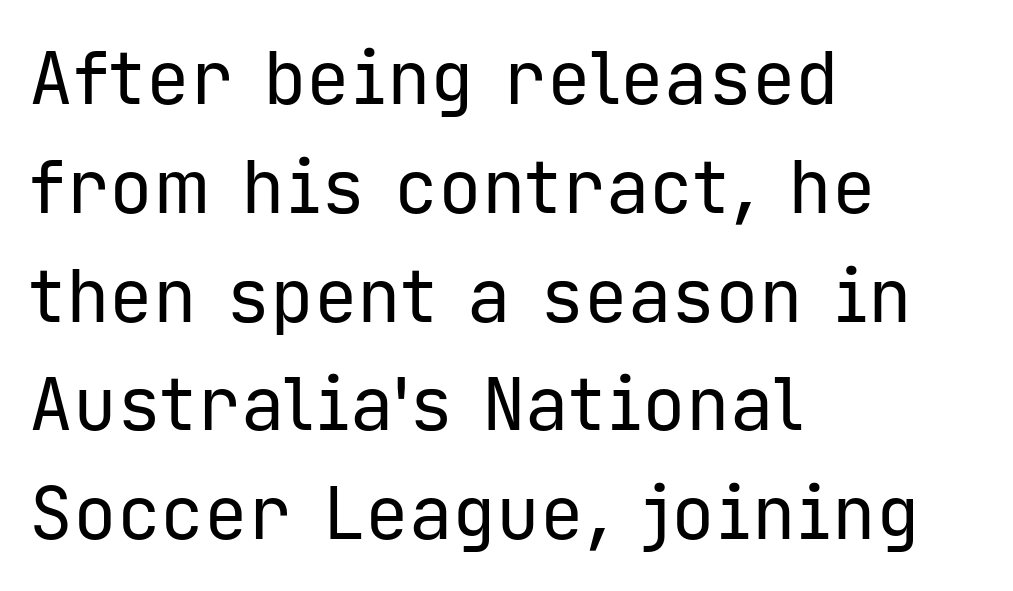
The image shows 73 px regular-weight sans-serif type, upright, monospaced; set left-aligned, normal line spacing (1.49x), normal letter spacing, not underlined; low stroke contrast and a medium x-height.
